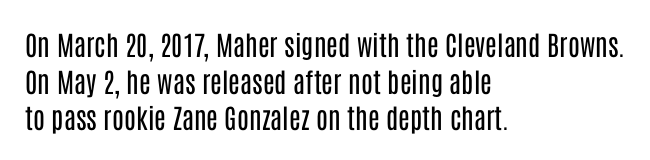
The image shows 27 px text type, upright; set left-aligned, normal line spacing (1.36x), normal letter spacing, not underlined.
